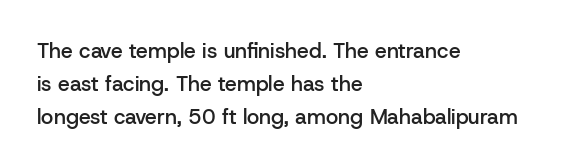
{"italic": "no", "bold": "semi", "underline": "no", "align": "left", "line_spacing": "normal", "line_spacing_ratio": 1.56, "letter_spacing": "normal", "letter_spacing_em": 0.0, "glyph_px": 21}
